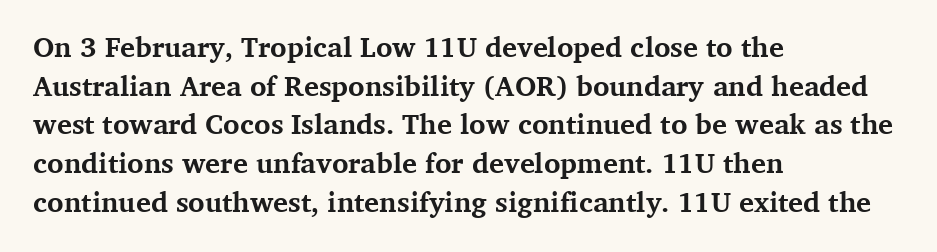
The image shows 28 px bold serif type, upright; set left-aligned, normal line spacing (1.38x), normal letter spacing, not underlined; medium stroke contrast and a medium x-height.
